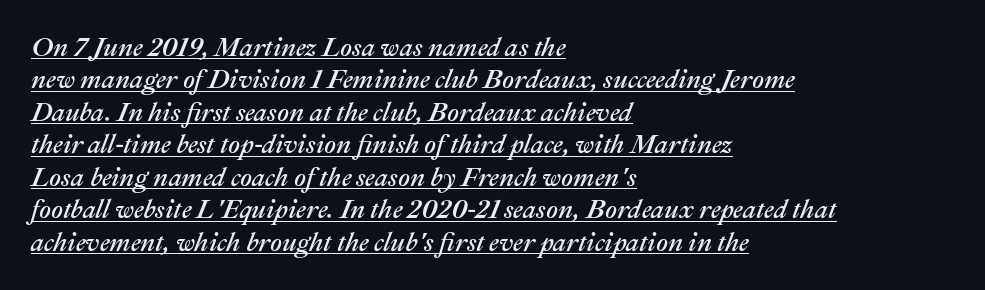
The image shows 26 px text type, italic (leaning right); set left-aligned, normal line spacing (1.25x), normal letter spacing, underlined.
